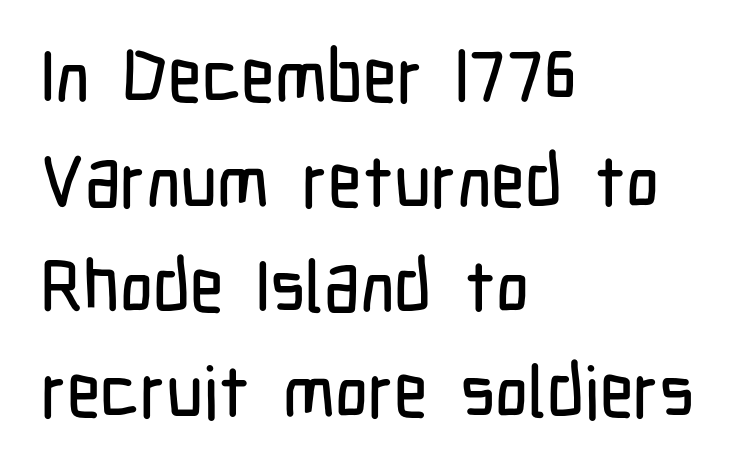
{"serif": "no", "italic": "no", "width": "condensed", "stroke_contrast": "low", "x_height": "medium", "monospaced": "no", "underline": "no", "align": "left", "line_spacing": "normal", "line_spacing_ratio": 1.46, "letter_spacing": "normal", "letter_spacing_em": 0.0, "glyph_px": 72}
